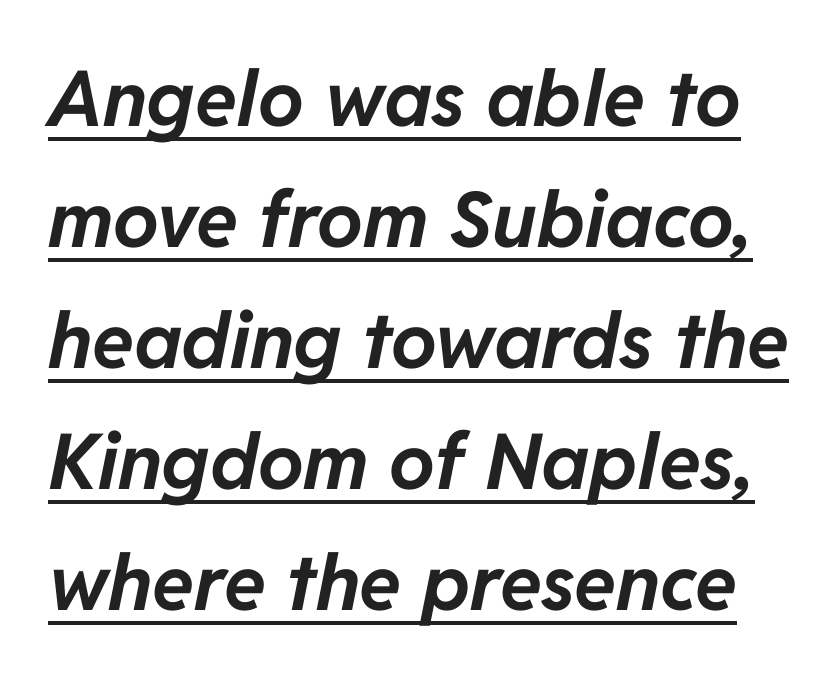
{"italic": "yes", "lean": "right", "slant_degrees": 11, "bold": "yes", "weight": "bold", "width": "normal", "stroke_contrast": "low", "x_height": "medium", "monospaced": "no", "underline": "yes", "line_spacing": "normal", "line_spacing_ratio": 1.57, "letter_spacing": "normal", "letter_spacing_em": 0.0, "glyph_px": 77}
